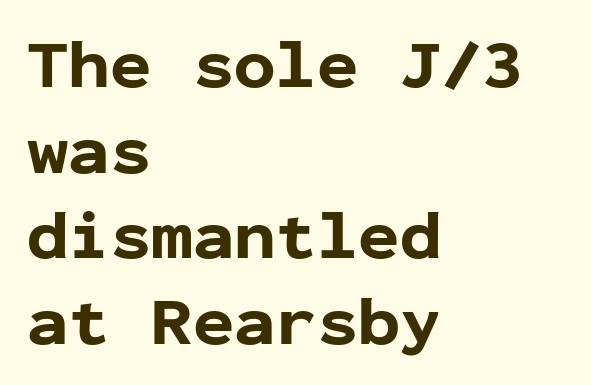
{"serif": "no", "italic": "no", "bold": "yes", "weight": "bold", "width": "normal", "stroke_contrast": "low", "x_height": "medium", "monospaced": "yes", "underline": "no", "align": "left", "line_spacing_ratio": 1.24, "letter_spacing": "normal", "letter_spacing_em": 0.0, "glyph_px": 69}
